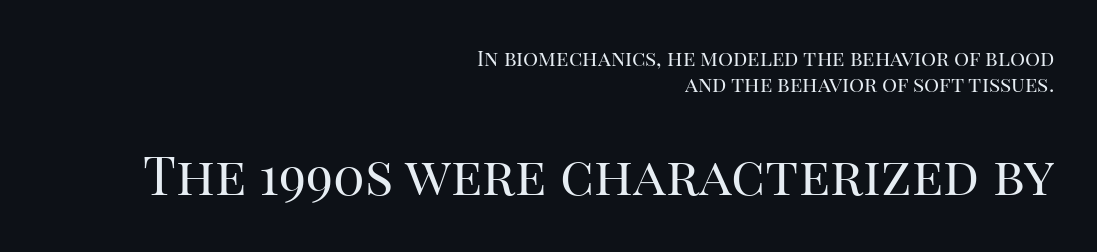
Each row of text sits above clean, open space. Does the copy run flush right? Yes — the right margin is perfectly even. Heaviness? Minimal to ordinary, like unemphasized prose. Type size steps up from the first block to the second.
